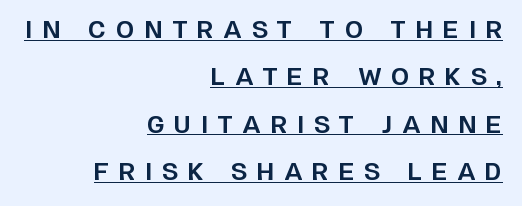
The image shows 23 px bold type, upright; set right-aligned, loose line spacing (2.06x), unusually wide letter spacing (+0.44 em), underlined.
